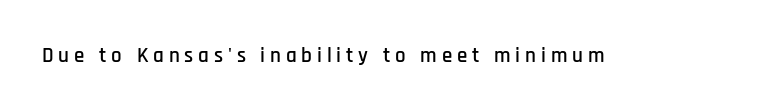
{"italic": "no", "underline": "no", "letter_spacing": "wide", "letter_spacing_em": 0.23, "glyph_px": 21}
